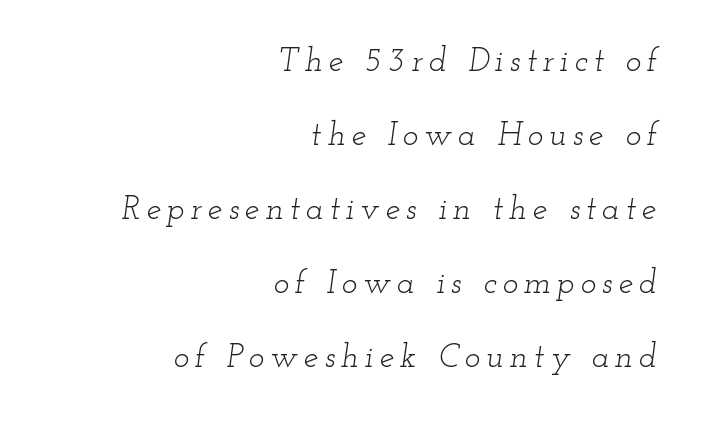
{"serif": "yes", "italic": "yes", "lean": "right", "slant_degrees": 12, "bold": "no", "weight": "light", "width": "wide", "stroke_contrast": "low", "x_height": "small", "monospaced": "no", "underline": "no", "align": "right", "line_spacing": "loose", "line_spacing_ratio": 2.24, "glyph_px": 33}
